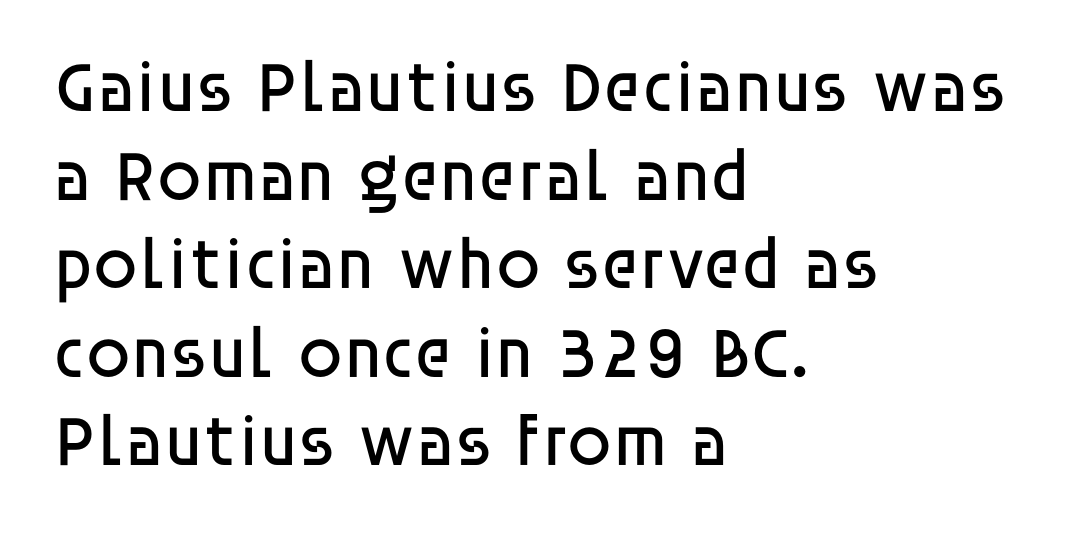
The image shows 72 px regular-weight sans-serif type, upright; set left-aligned, line spacing 1.23x, normal letter spacing, not underlined; low stroke contrast and a large x-height.
